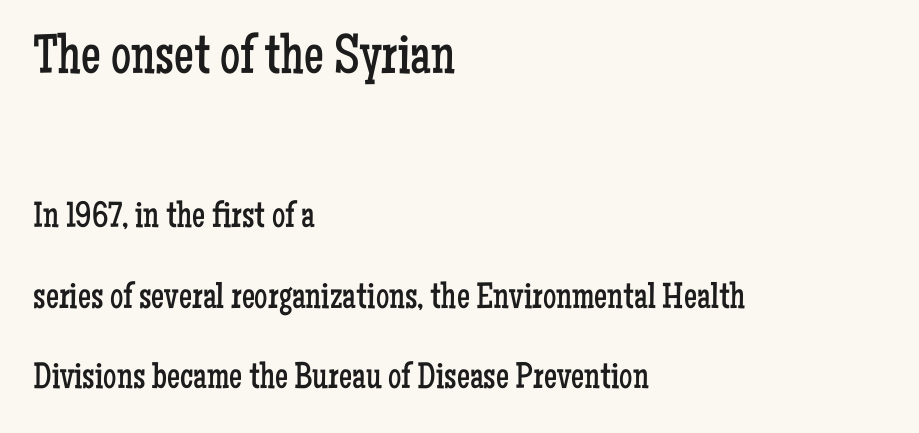
Airy leading. Does the type have serifs? Yes, each stem ends in a small foot. If you squint, the top block still reads clearly — it's the larger of the two. Is this a fixed-width face? No — the glyphs have proportional, varying widths.
